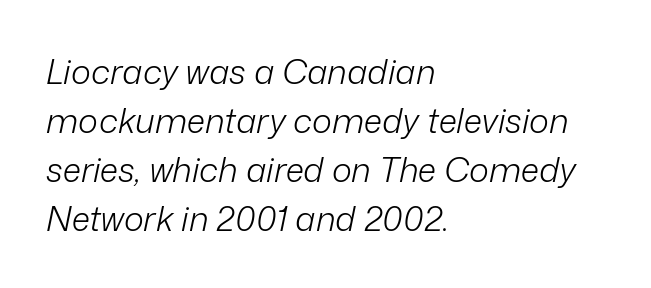
Notice how descenders clear the ascenders below comfortably — that's standard leading. Compared with a centered layout, this one pins lines to the left instead. A quiet, ordinary-to-light weight characterises the typeface. The passage shown is not underscored anywhere. These lines are rendered in a variable-pitch font.
